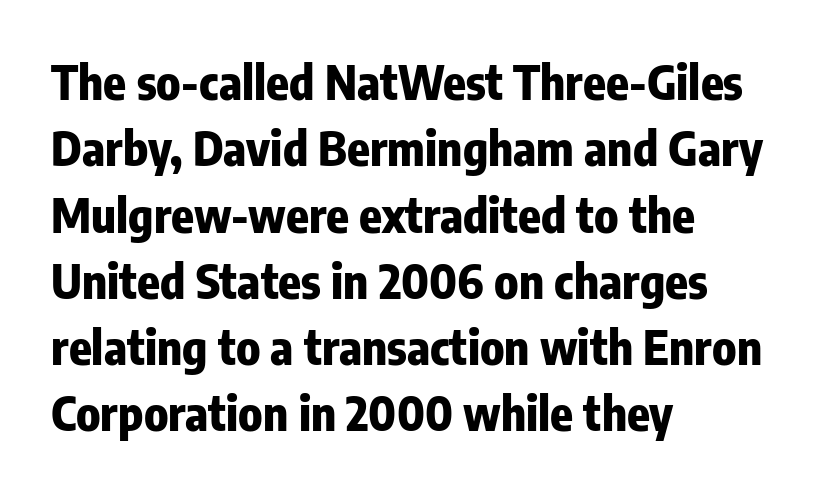
Only glyphs here, with clear space below each row. Which margin do the lines hug? The left one — the right edge is uneven. Students, this is bold: see how much ink each stroke carries. No extra tracking has been applied to these lines.
